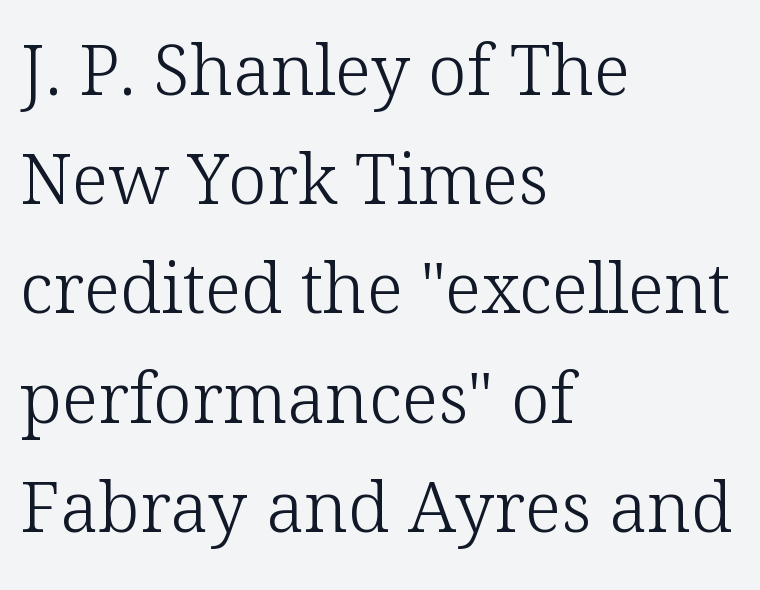
The image shows 70 px light serif type, upright; set left-aligned, normal line spacing (1.56x), normal letter spacing, not underlined; low stroke contrast and a medium x-height.
